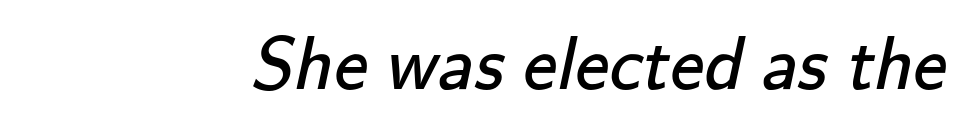
The image shows 76 px regular-weight sans-serif type; set normal letter spacing, not underlined; low stroke contrast and a small x-height.
